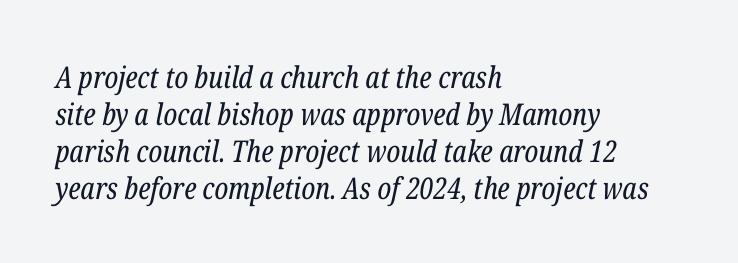
The image shows 30 px regular-weight, condensed serif type, italic (leaning right); set left-aligned, line spacing 1.23x, normal letter spacing, not underlined; low stroke contrast and a medium x-height.
